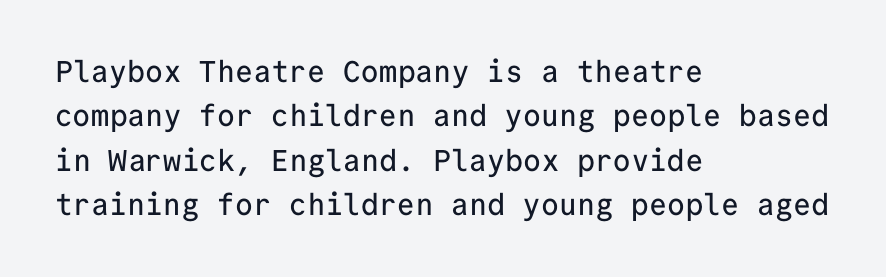
Q: Is the text italic (slanted)? A: No, it is upright.
Q: Is the typeface a serif or a sans-serif typeface? A: Sans-serif.
Q: Is the text underlined? A: No.
Q: How is the paragraph aligned? A: Left-aligned.
Q: Is the spacing between letters normal or unusually wide? A: Normal.
Q: Is the spacing between lines tight, normal or loose? A: Normal.
Q: Width (condensed, normal, or wide)? A: Normal.
Q: Stroke contrast? A: Low.
Q: x-height? A: Medium.
Q: Monospaced? A: Yes.
